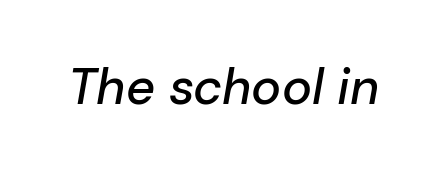
Q: Is the text italic (slanted)? A: Yes, it leans right by about 10 degrees.
Q: Is the text underlined? A: No.
Q: Is the spacing between letters normal or unusually wide? A: Normal.
Q: Width (condensed, normal, or wide)? A: Normal.
Q: Stroke contrast? A: Low.
Q: x-height? A: Medium.
Q: Monospaced? A: No.
